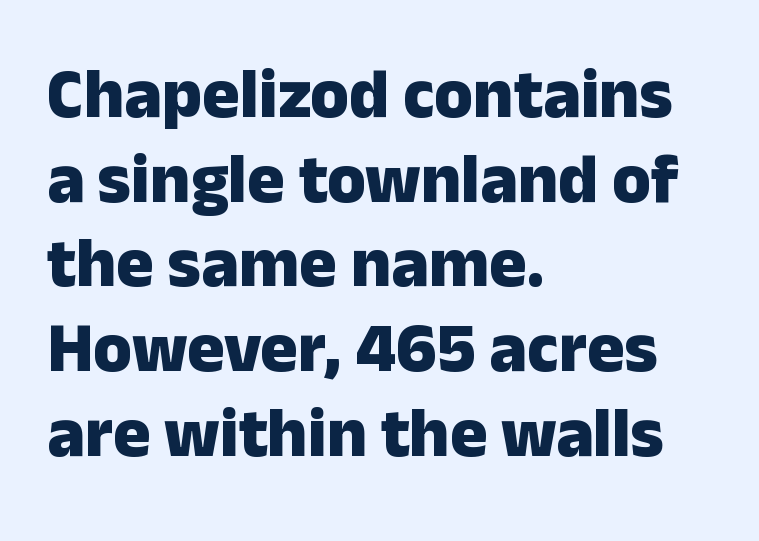
A full-strength bold gives these letters their thick strokes. The lines are quadded left. Examine the stroke ends and you'll find no serifs. The letters advance in unequal steps, a hallmark of proportional type. The type sits square on the baseline with zero lean. Glance below the letters and you will spot only blank space.
